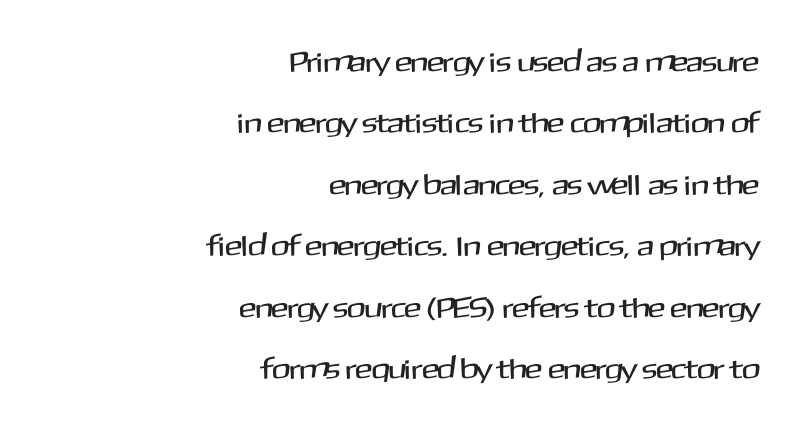
{"serif": "no", "italic": "no", "width": "normal", "stroke_contrast": "medium", "x_height": "medium", "monospaced": "no", "underline": "no", "align": "right", "line_spacing": "loose", "line_spacing_ratio": 2.12, "letter_spacing": "normal", "letter_spacing_em": 0.0, "glyph_px": 29}
